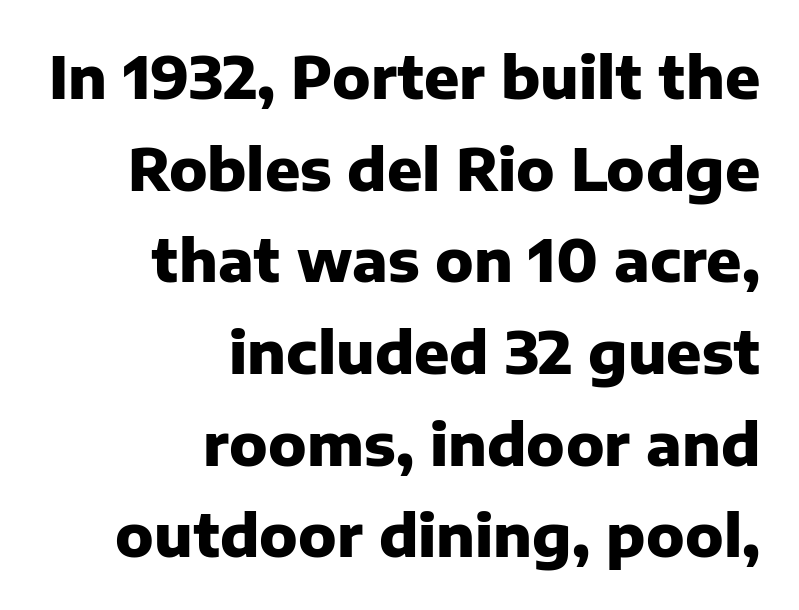
{"serif": "no", "italic": "no", "bold": "yes", "weight": "heavy", "width": "normal", "stroke_contrast": "low", "x_height": "medium", "monospaced": "no", "underline": "no", "align": "right", "line_spacing": "normal", "line_spacing_ratio": 1.58, "letter_spacing": "normal", "letter_spacing_em": 0.0, "glyph_px": 58}
